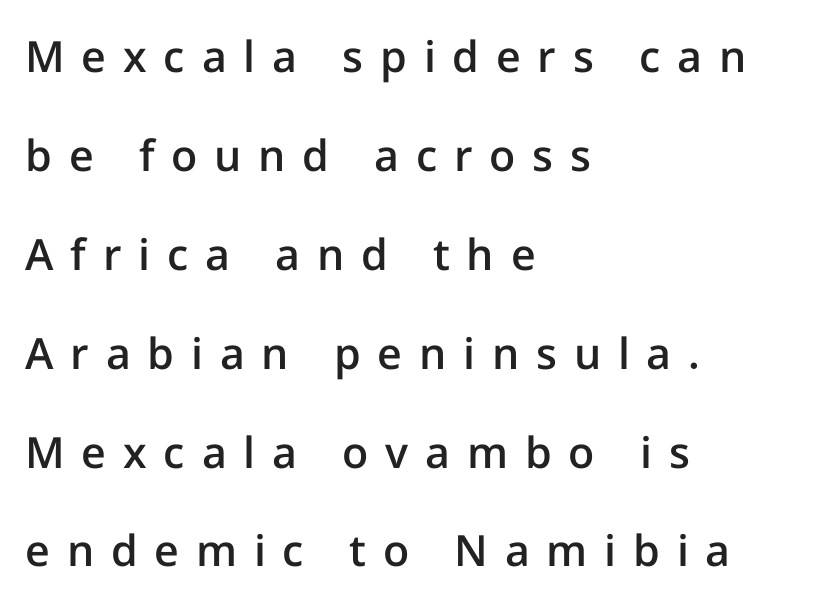
The image shows 43 px semibold sans-serif type, upright; set left-aligned, loose line spacing (2.3x), unusually wide letter spacing (+0.39 em), not underlined; low stroke contrast and a medium x-height.
